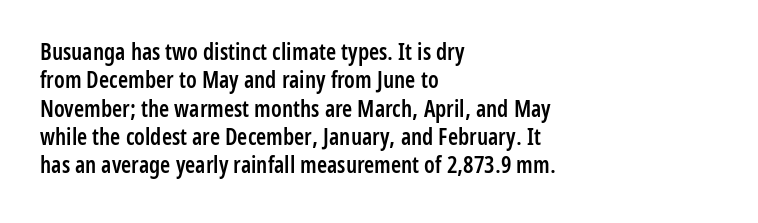
Q: Is the text bold? A: Semi-bold.
Q: Is the text italic (slanted)? A: No, it is upright.
Q: Is the text underlined? A: No.
Q: How is the paragraph aligned? A: Left-aligned.
Q: Is the spacing between letters normal or unusually wide? A: Normal.
